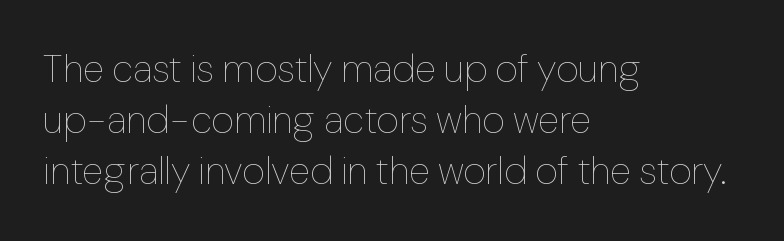
Q: Is the text bold? A: No.
Q: Is the text italic (slanted)? A: No, it is upright.
Q: Is the text underlined? A: No.
Q: How is the paragraph aligned? A: Left-aligned.
Q: Is the spacing between letters normal or unusually wide? A: Normal.
Q: Is the spacing between lines tight, normal or loose? A: Normal.
Q: Width (condensed, normal, or wide)? A: Normal.
Q: Stroke contrast? A: Low.
Q: x-height? A: Medium.
Q: Monospaced? A: No.
